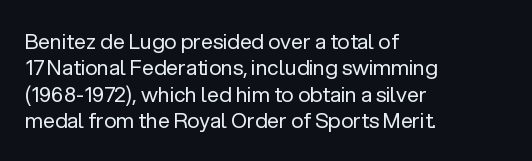
{"italic": "no", "bold": "no", "underline": "no", "align": "left", "line_spacing": "normal", "line_spacing_ratio": 1.26, "letter_spacing": "normal", "letter_spacing_em": 0.0, "glyph_px": 21}
